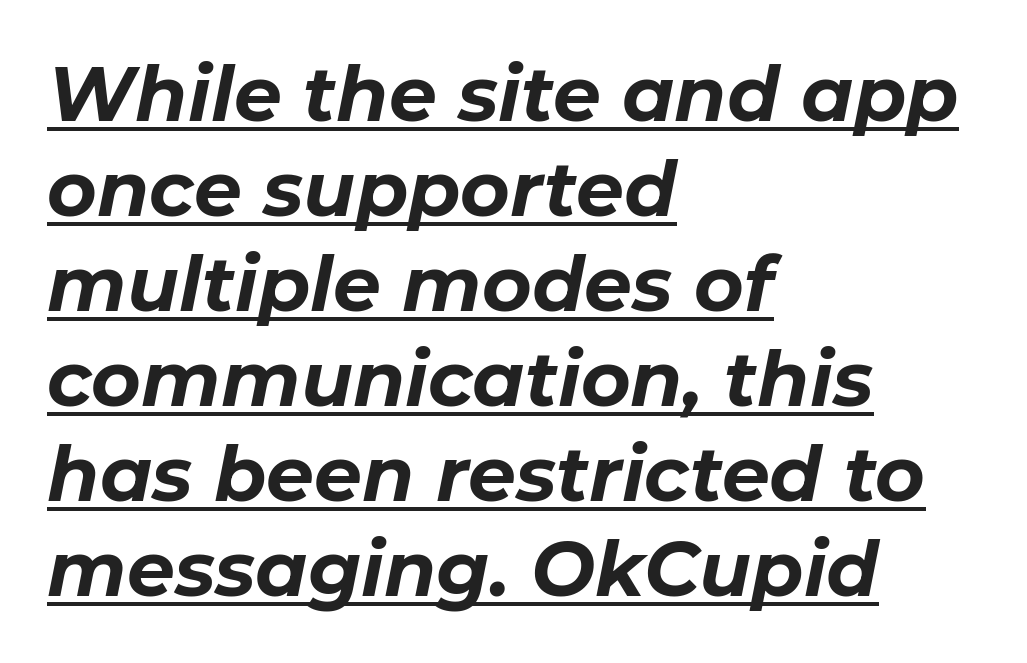
Leading matches the norm, producing a regular column. Which margin do the lines hug? The left one — the right edge is uneven. Does extra space separate the letters? No, they use regular spacing. These lines were composed using italics. Heavy-handed strokes throughout: this text is bold. The letters advance in unequal steps, a hallmark of proportional type.
